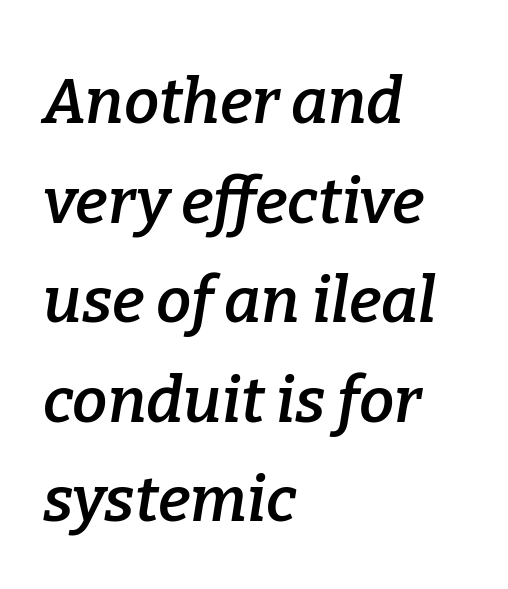
Descender tails drop into unmarked territory. Compared with an ordinary text face, these strokes are moderately heavier — a semibold. A typesetter would call this zero additional tracking. Left-aligned paragraph, ragged on the right. Note the varied advance widths — an 'i' is clearly narrower than an 'm'.
